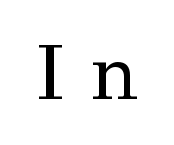
Q: Is the text bold? A: No.
Q: Is the text italic (slanted)? A: No, it is upright.
Q: Is the typeface a serif or a sans-serif typeface? A: Serif.
Q: Is the text underlined? A: No.
Q: Is the spacing between letters normal or unusually wide? A: Unusually wide.
Q: Width (condensed, normal, or wide)? A: Normal.
Q: Stroke contrast? A: Medium.
Q: x-height? A: Medium.
Q: Monospaced? A: No.
